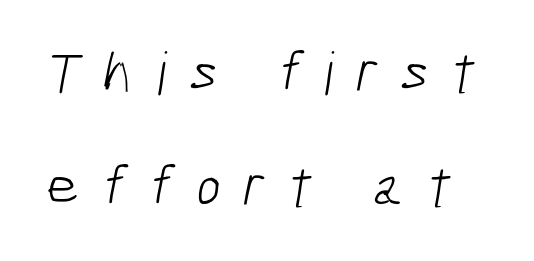
The image shows 59 px light, condensed sans-serif type; set loose line spacing (1.94x), unusually wide letter spacing (+0.38 em), not underlined; low stroke contrast and a medium x-height.
